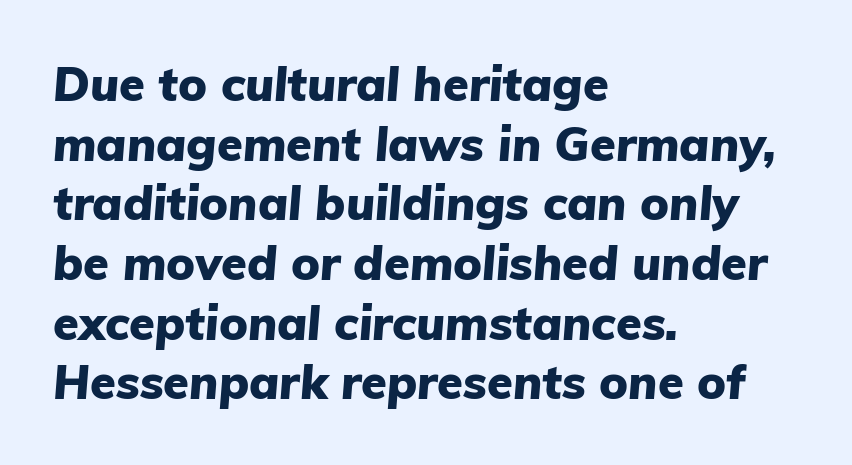
Q: Is the text bold? A: Yes.
Q: Is the text italic (slanted)? A: Yes, it leans right by about 5 degrees.
Q: Is the text underlined? A: No.
Q: How is the paragraph aligned? A: Left-aligned.
Q: Is the spacing between letters normal or unusually wide? A: Normal.
Q: Is the spacing between lines tight, normal or loose? A: Normal.
Q: Width (condensed, normal, or wide)? A: Normal.
Q: Stroke contrast? A: Low.
Q: x-height? A: Medium.
Q: Monospaced? A: No.
